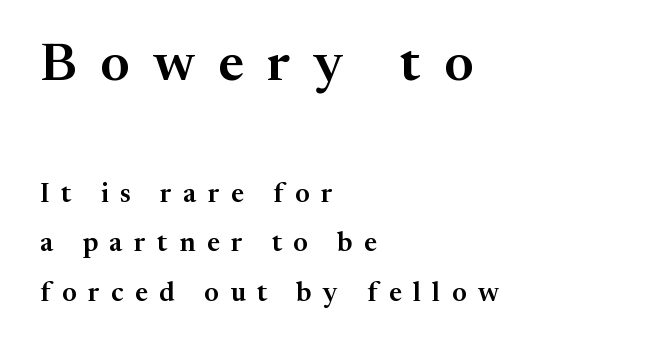
The image shows 54 px serif type, upright; set left-aligned, line spacing 1.83x, unusually wide letter spacing (+0.43 em), not underlined; the first (top) block is 2.0x larger; medium stroke contrast and a medium x-height.
